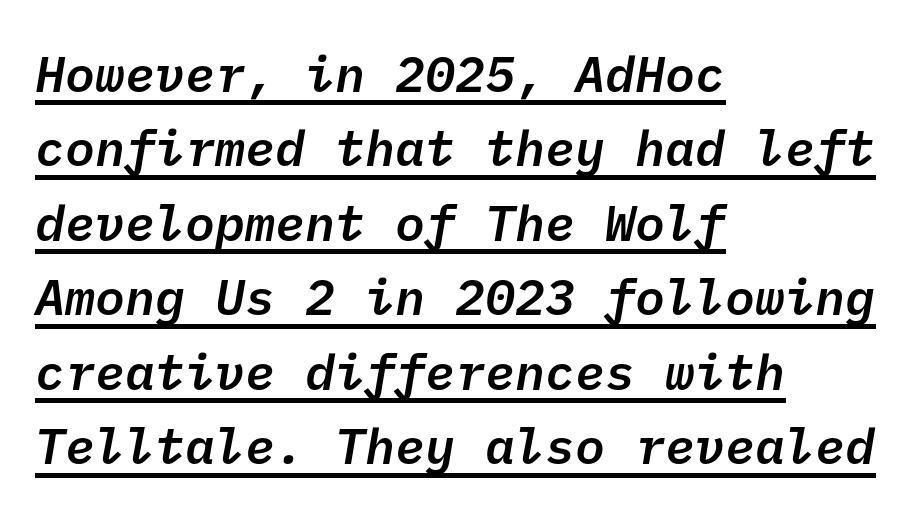
The image shows 50 px semibold sans-serif type; set left-aligned, normal line spacing (1.49x), normal letter spacing, underlined; low stroke contrast and a medium x-height.
